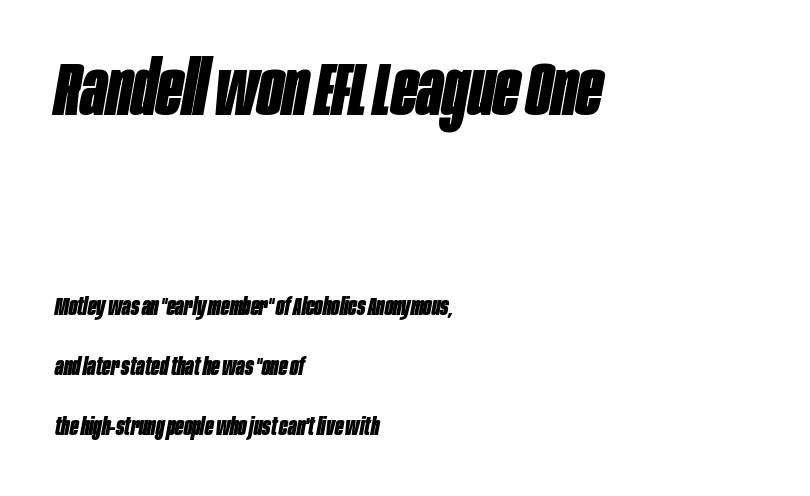
Q: Is the text bold? A: Yes.
Q: Is the text italic (slanted)? A: Yes, it leans right by about 10 degrees.
Q: Is the text underlined? A: No.
Q: How is the paragraph aligned? A: Left-aligned.
Q: Is the spacing between letters normal or unusually wide? A: Normal.
Q: Is the spacing between lines tight, normal or loose? A: Loose.
Q: Which block of text is set in a larger size, the first (top) or the second (bottom)? A: The first (top) one.
Q: Width (condensed, normal, or wide)? A: Condensed.
Q: Stroke contrast? A: Low.
Q: x-height? A: Large.
Q: Monospaced? A: No.
